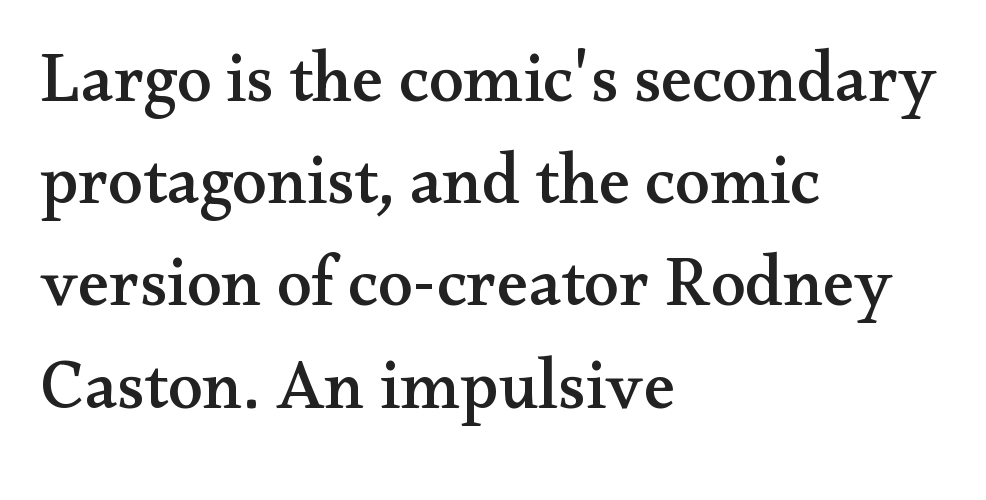
The image shows 70 px wide serif type, upright; set left-aligned, normal line spacing (1.46x), normal letter spacing, not underlined; medium stroke contrast and a small x-height.
